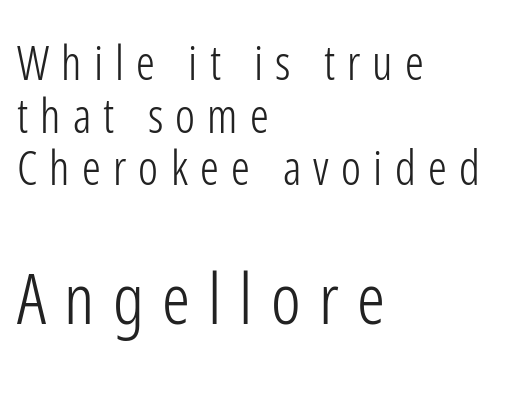
Q: Is the text bold? A: No.
Q: Is the text italic (slanted)? A: No, it is upright.
Q: Is the typeface a serif or a sans-serif typeface? A: Sans-serif.
Q: Is the text underlined? A: No.
Q: How is the paragraph aligned? A: Left-aligned.
Q: Is the spacing between letters normal or unusually wide? A: Unusually wide.
Q: Is the spacing between lines tight, normal or loose? A: Tight.
Q: Which block of text is set in a larger size, the first (top) or the second (bottom)? A: The second (bottom) one.
Q: Width (condensed, normal, or wide)? A: Condensed.
Q: Stroke contrast? A: Low.
Q: x-height? A: Medium.
Q: Monospaced? A: No.
